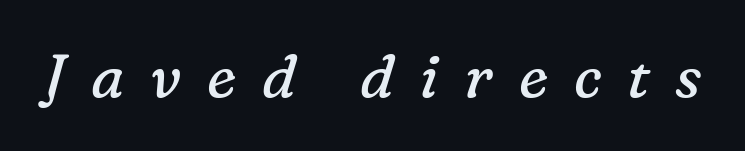
The image shows 60 px regular-weight serif type, italic (leaning right); set unusually wide letter spacing (+0.43 em), not underlined; low stroke contrast and a medium x-height.
